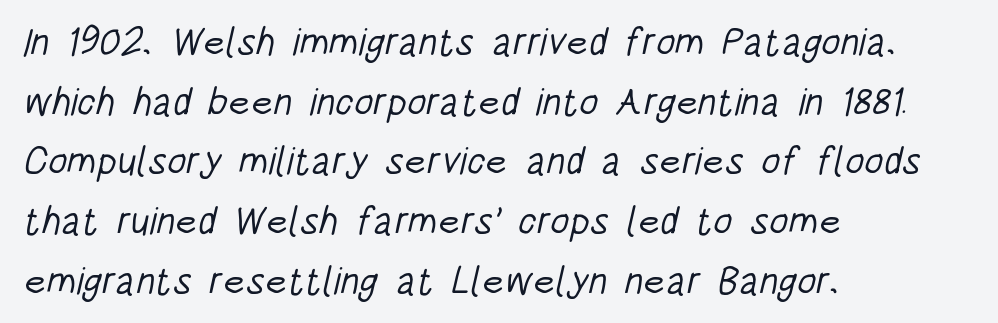
The image shows 39 px light, condensed sans-serif type; set left-aligned, normal line spacing (1.53x), normal letter spacing, not underlined; low stroke contrast and a large x-height.
